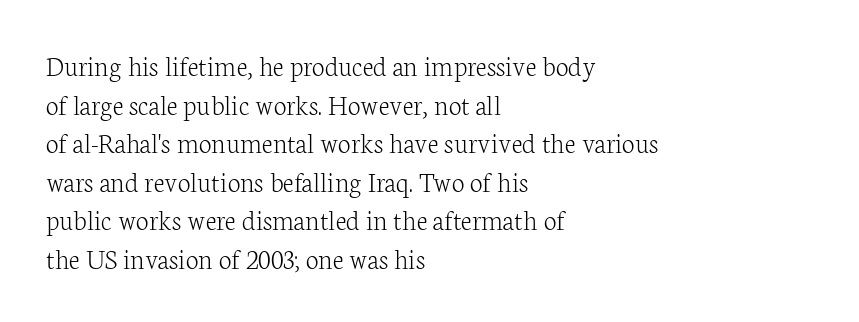
{"serif": "yes", "italic": "no", "bold": "no", "weight": "light", "width": "normal", "stroke_contrast": "low", "x_height": "medium", "monospaced": "no", "underline": "no", "align": "left", "line_spacing": "normal", "line_spacing_ratio": 1.33, "letter_spacing": "normal", "letter_spacing_em": 0.0, "glyph_px": 29}
